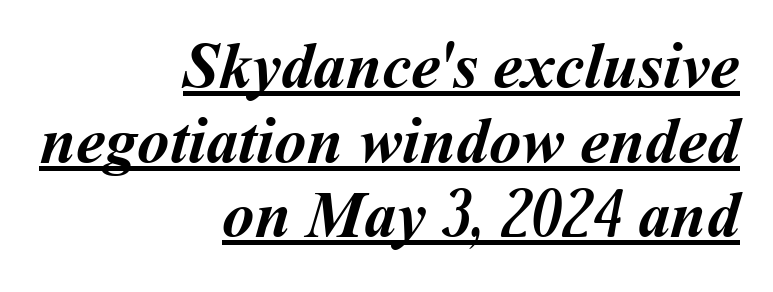
The image shows 65 px semibold type; set right-aligned, tight line spacing (1.15x), normal letter spacing, underlined; medium stroke contrast and a medium x-height.
